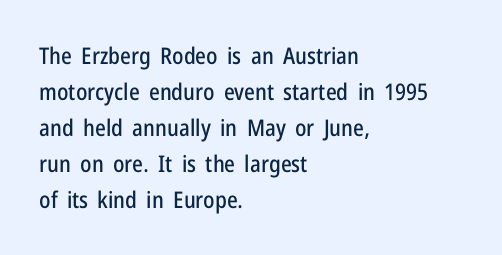
The image shows 23 px text type, upright; set left-aligned, normal line spacing (1.57x), normal letter spacing, not underlined.
